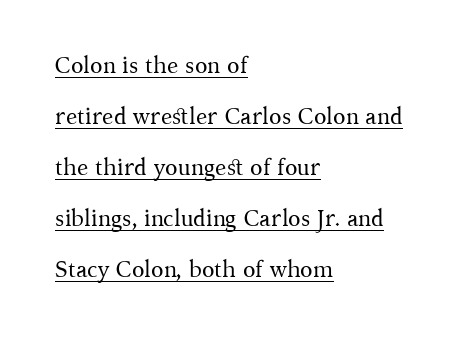
The rag falls on the right side of this text block. Letter spacing: default. Widely set lines give the paragraph a tall, airy silhouette. Designer's note — italics off, roman on.
